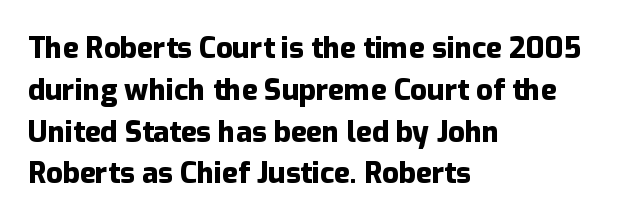
{"serif": "no", "italic": "no", "bold": "yes", "weight": "heavy", "width": "normal", "stroke_contrast": "low", "x_height": "medium", "monospaced": "no", "underline": "no", "align": "left", "line_spacing": "normal", "line_spacing_ratio": 1.44, "letter_spacing": "normal", "letter_spacing_em": 0.0, "glyph_px": 29}
